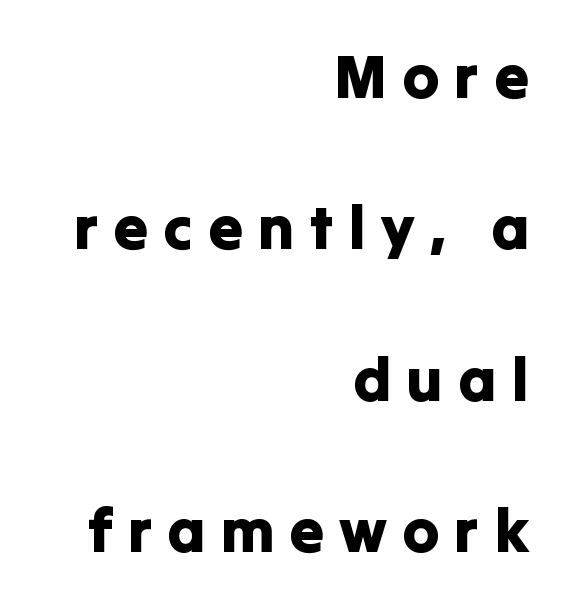
{"serif": "no", "italic": "no", "width": "normal", "stroke_contrast": "low", "x_height": "medium", "monospaced": "no", "underline": "no", "align": "right", "line_spacing": "loose", "line_spacing_ratio": 2.44, "letter_spacing": "wide", "letter_spacing_em": 0.24, "glyph_px": 62}
